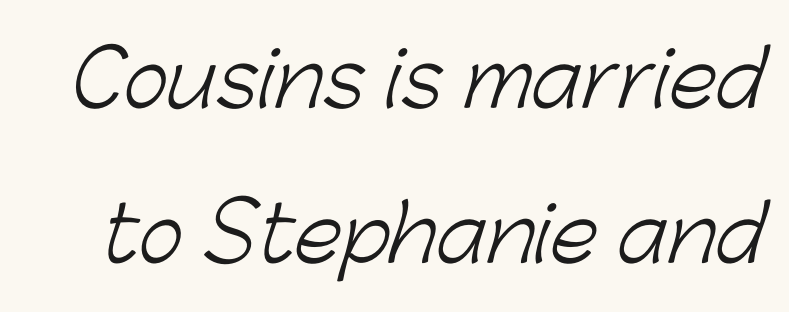
Q: Is the text bold? A: No.
Q: Is the typeface a serif or a sans-serif typeface? A: Sans-serif.
Q: Is the text underlined? A: No.
Q: Is the spacing between letters normal or unusually wide? A: Normal.
Q: Is the spacing between lines tight, normal or loose? A: Loose.
Q: Width (condensed, normal, or wide)? A: Normal.
Q: Stroke contrast? A: Low.
Q: x-height? A: Medium.
Q: Monospaced? A: No.
